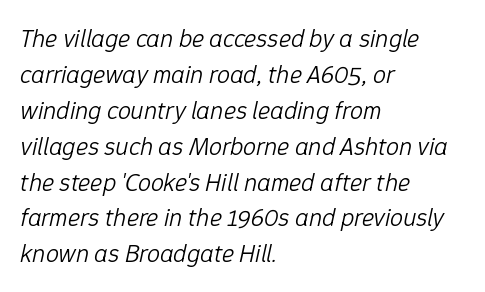
{"italic": "yes", "lean": "right", "slant_degrees": 12, "bold": "no", "underline": "no", "align": "left", "line_spacing": "normal", "line_spacing_ratio": 1.38, "letter_spacing": "normal", "letter_spacing_em": 0.0, "glyph_px": 26}
